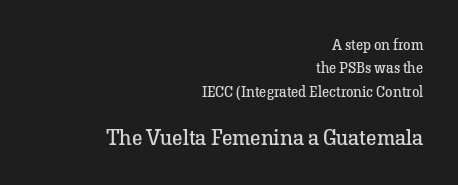
Size contrast runs from small at the top to large at the bottom. Posture: vertical. One glance says typical: line gaps are just what's usual. The space beneath each line is pristine and unruled.
